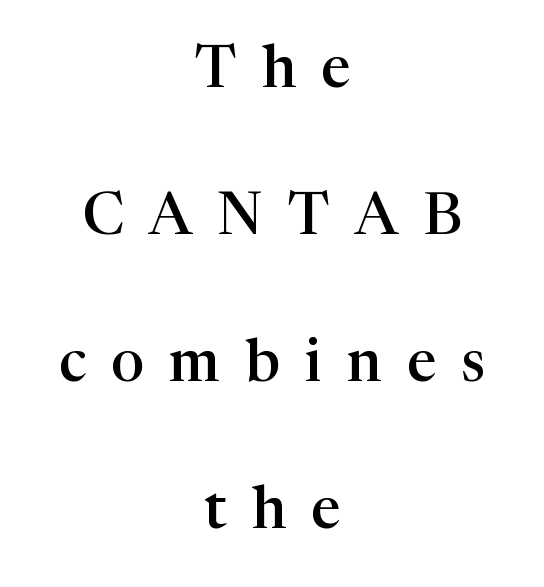
The image shows 59 px semibold serif type, upright; set centered, loose line spacing (2.49x), unusually wide letter spacing (+0.42 em), not underlined; high stroke contrast and a medium x-height.
